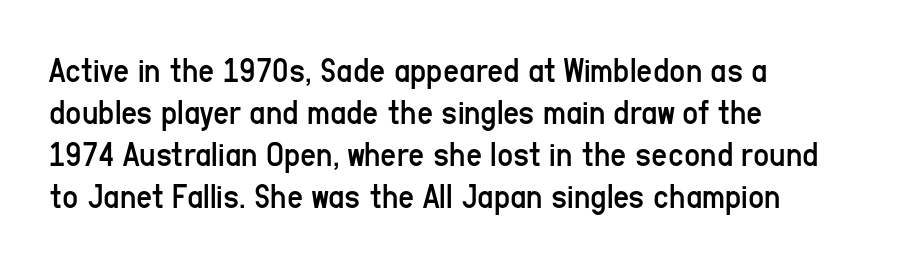
Font category for this specimen: sans-serif. Lines of text with bare space underneath. Think of a printed novel: that variable character pitch is what you see here. The letters sit at their default tracking, neither squeezed nor spread. Heaviness? Minimal to ordinary, like unemphasized prose.
